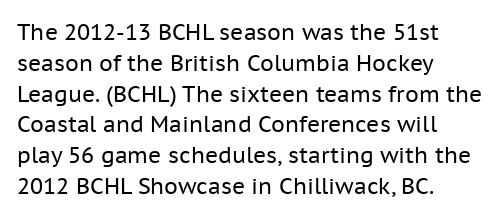
The image shows 22 px text type, upright; set left-aligned, normal line spacing (1.4x), normal letter spacing, not underlined.
